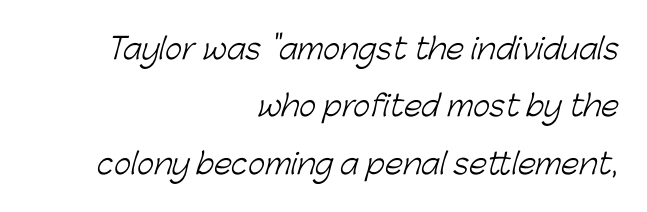
{"serif": "no", "bold": "no", "weight": "light", "width": "normal", "stroke_contrast": "low", "x_height": "medium", "monospaced": "no", "underline": "no", "align": "right", "line_spacing": "loose", "line_spacing_ratio": 1.98, "letter_spacing": "normal", "letter_spacing_em": 0.0, "glyph_px": 29}
